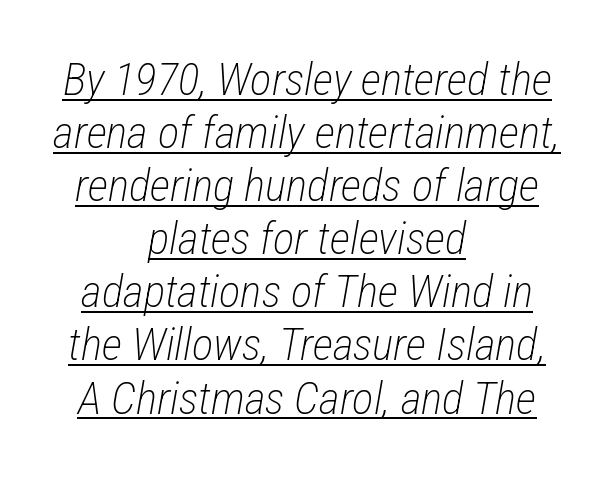
{"italic": "yes", "lean": "right", "slant_degrees": 12, "bold": "no", "weight": "light", "width": "condensed", "stroke_contrast": "low", "x_height": "medium", "monospaced": "no", "underline": "yes", "align": "center", "line_spacing_ratio": 1.18, "letter_spacing": "normal", "letter_spacing_em": 0.0, "glyph_px": 45}
